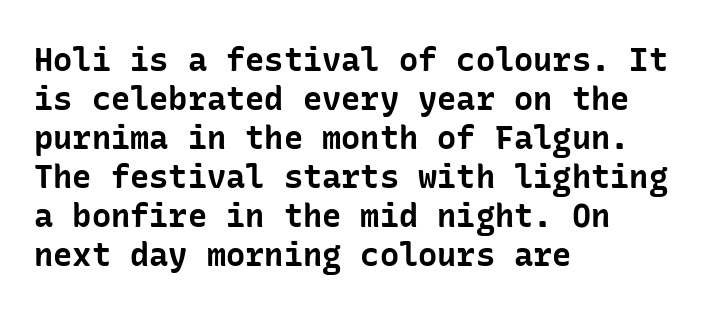
The tracking reads as untouched default to a designer's eye. The font's upright variant was chosen for this text. Line beginnings align vertically; line endings do not. On the weight axis this lands at bold, roughly 700. Descender tails drop into unmarked territory.
